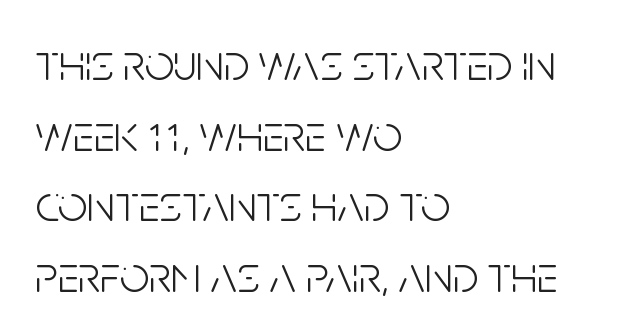
Q: Is the text bold? A: No.
Q: Is the text italic (slanted)? A: No, it is upright.
Q: Is the typeface a serif or a sans-serif typeface? A: Sans-serif.
Q: Is the text underlined? A: No.
Q: How is the paragraph aligned? A: Left-aligned.
Q: Is the spacing between letters normal or unusually wide? A: Normal.
Q: Is the spacing between lines tight, normal or loose? A: Normal.
Q: Width (condensed, normal, or wide)? A: Condensed.
Q: Stroke contrast? A: Low.
Q: x-height? A: Large.
Q: Monospaced? A: No.
